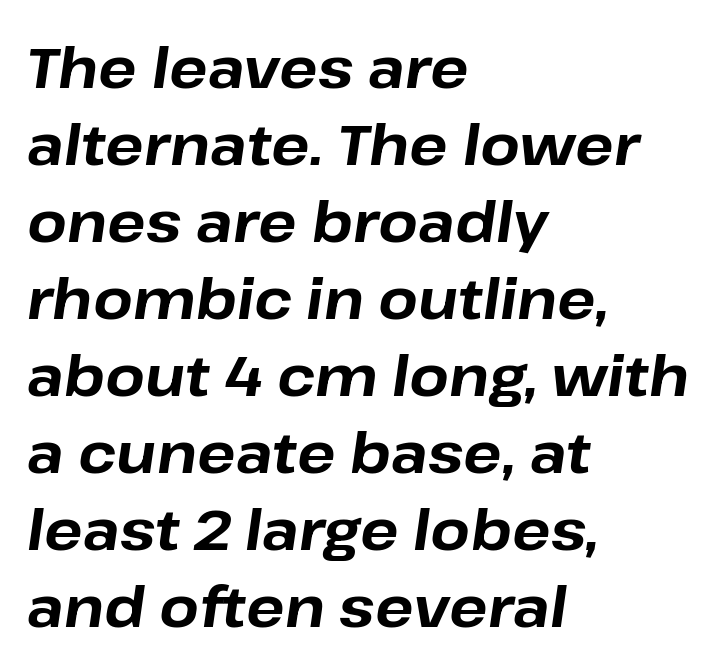
{"italic": "yes", "lean": "right", "slant_degrees": 8, "bold": "yes", "weight": "bold", "width": "normal", "stroke_contrast": "low", "x_height": "medium", "monospaced": "no", "underline": "no", "align": "left", "line_spacing": "normal", "line_spacing_ratio": 1.35, "letter_spacing": "normal", "letter_spacing_em": 0.0, "glyph_px": 57}
